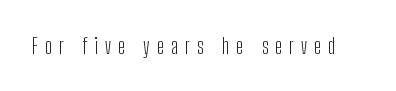
The image shows 22 px text type, upright; set unusually wide letter spacing (+0.32 em), not underlined.
